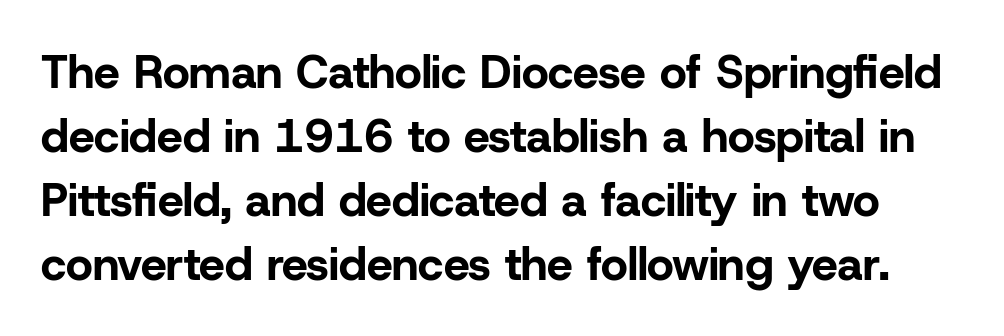
{"serif": "no", "italic": "no", "bold": "yes", "weight": "bold", "width": "normal", "stroke_contrast": "low", "x_height": "medium", "monospaced": "no", "underline": "no", "line_spacing": "normal", "line_spacing_ratio": 1.39, "letter_spacing": "normal", "letter_spacing_em": 0.0, "glyph_px": 46}
